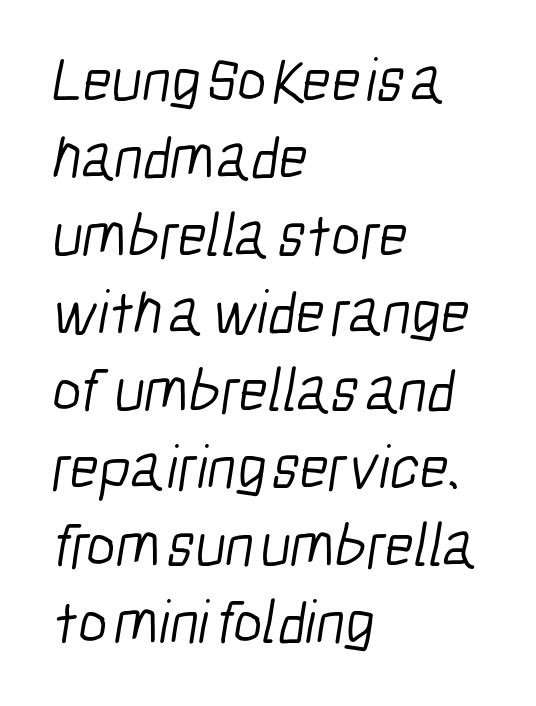
The words here are not underlined. These lines sit exactly where default settings would place them. Caption: standard tracking, unaltered. The font is comparable to plain body text, perhaps lighter.
